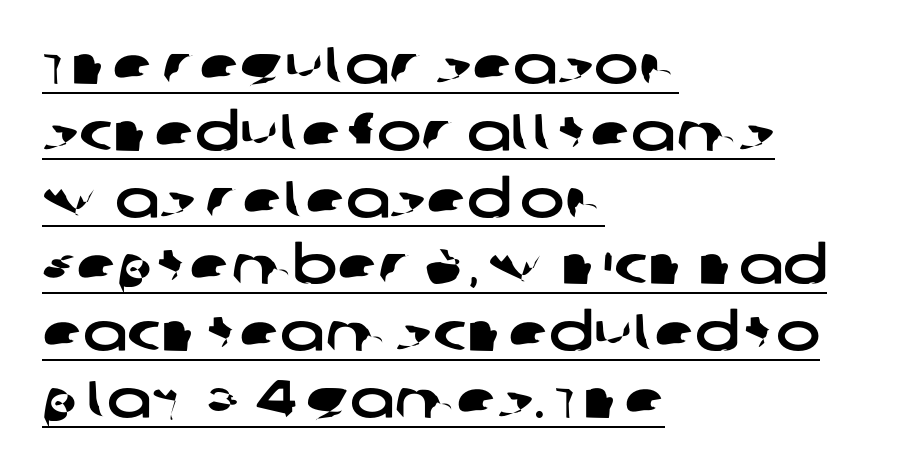
One glance says typical: line gaps are just what's usual. Like a heading marked for emphasis, these lines bear an underscore. These lines are set flush left with a ragged right edge. Serif or sans? Sans — the stroke terminals are bare.
